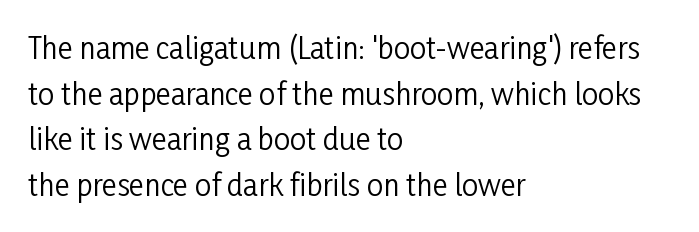
Q: Is the text bold? A: No.
Q: Is the text italic (slanted)? A: No, it is upright.
Q: Is the typeface a serif or a sans-serif typeface? A: Sans-serif.
Q: Is the text underlined? A: No.
Q: How is the paragraph aligned? A: Left-aligned.
Q: Is the spacing between letters normal or unusually wide? A: Normal.
Q: Is the spacing between lines tight, normal or loose? A: Normal.
Q: Width (condensed, normal, or wide)? A: Condensed.
Q: Stroke contrast? A: Low.
Q: x-height? A: Medium.
Q: Monospaced? A: No.
